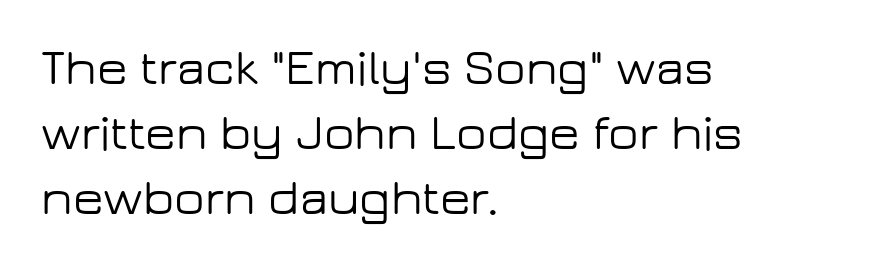
Q: Is the text italic (slanted)? A: No, it is upright.
Q: Is the typeface a serif or a sans-serif typeface? A: Sans-serif.
Q: Is the text underlined? A: No.
Q: How is the paragraph aligned? A: Left-aligned.
Q: Is the spacing between letters normal or unusually wide? A: Normal.
Q: Is the spacing between lines tight, normal or loose? A: Normal.
Q: Width (condensed, normal, or wide)? A: Wide.
Q: Stroke contrast? A: Low.
Q: x-height? A: Medium.
Q: Monospaced? A: No.
